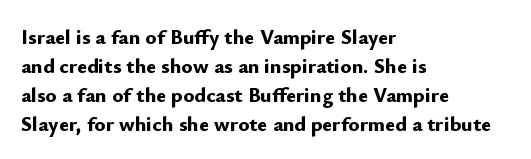
The lines are quadded left. These lines keep a tight, regular rhythm from letter to letter. The gap between lines stays unmarked. It's the straight-up-and-down kind of type. The rendering uses a moderate line-height, typical for paragraphs. Pretty heavy lettering here — definitely bold.
